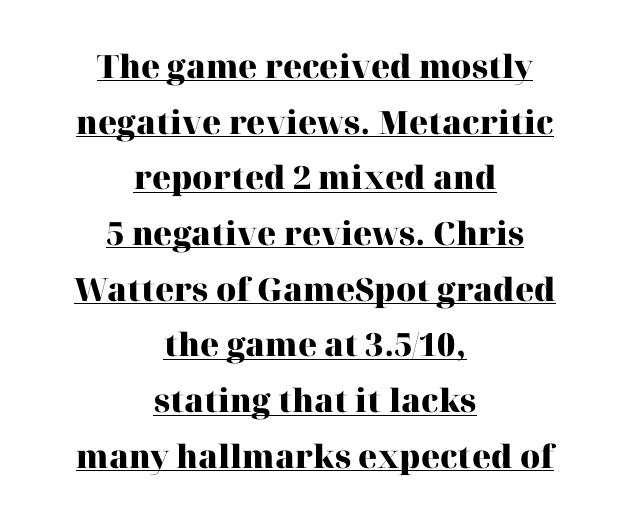
{"serif": "yes", "italic": "no", "bold": "yes", "weight": "heavy", "width": "normal", "stroke_contrast": "high", "x_height": "medium", "monospaced": "no", "underline": "yes", "align": "center", "line_spacing_ratio": 1.74, "letter_spacing": "normal", "letter_spacing_em": 0.0, "glyph_px": 32}
